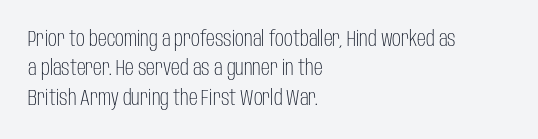
{"italic": "no", "bold": "no", "underline": "no", "align": "left", "line_spacing": "normal", "line_spacing_ratio": 1.33, "letter_spacing": "normal", "letter_spacing_em": 0.0, "glyph_px": 22}
